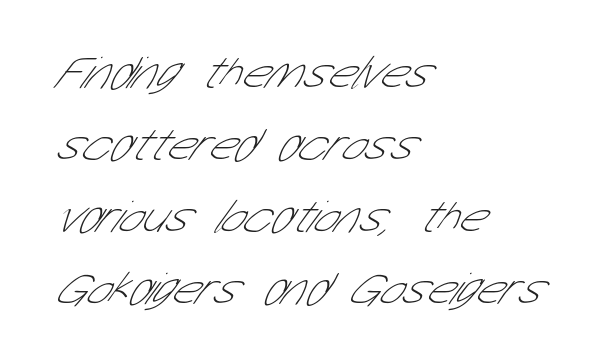
{"serif": "no", "bold": "no", "weight": "thin", "width": "condensed", "stroke_contrast": "low", "x_height": "medium", "monospaced": "no", "underline": "no", "align": "left", "line_spacing": "normal", "line_spacing_ratio": 1.53, "letter_spacing": "normal", "letter_spacing_em": 0.0, "glyph_px": 47}
